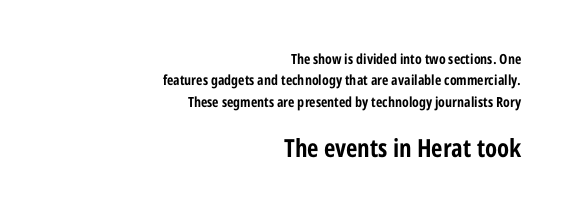
The letters in the lower block stand taller than those in the block above. Leading: standard. Is the block centered? No — it sits flush against the right margin. Glance below the letters and you will spot only blank space. Tracking here is standard; glyphs follow each other at the usual distance. When letters stand straight like this, we call the style roman or upright.
